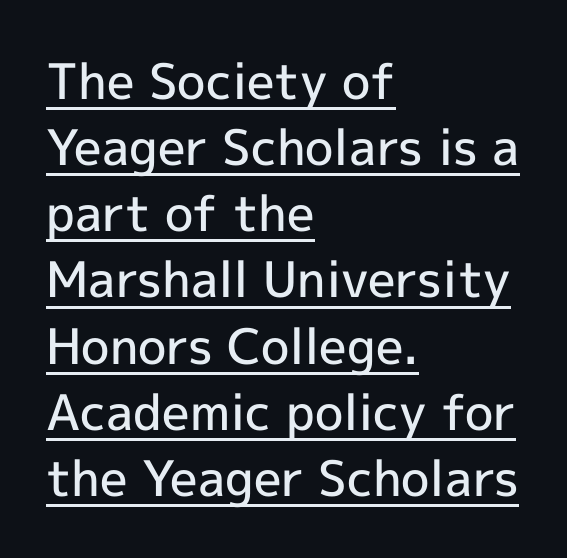
Font category for this specimen: sans-serif. Do the letters lean? They stand straight. This sample has the flowing, uneven cadence of proportional lettering. Decoration check: the copy is underlined. I'd describe the lettering as semibold — firm but not a full bold.
